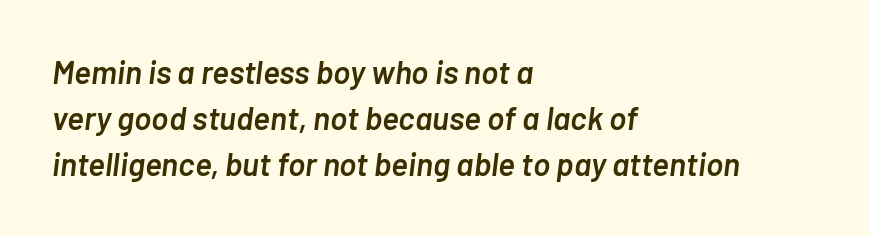
The face used here is a semibold: visibly heavier than regular, lighter than bold. No word sits above an underline. These lines are set flush left with a ragged right edge. Characters are canted at an angle relative to the baseline's perpendicular.
